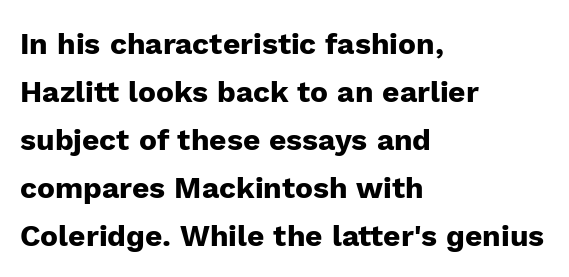
Horizontal bands of white between lines are of average thickness. Reading down the block, your eye returns to a fixed left position each line. Proportional: the letters do not fall into vertical columns. Chunky letters — that's bold for sure.
